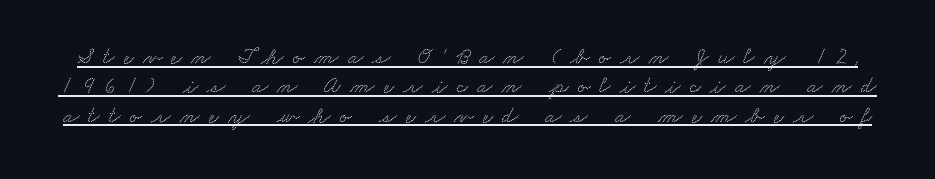
These characters rest on top of a visible drawn line. These lines have a slow, spaced-out rhythm from letter to letter. The lines sit at an ordinary, default distance from one another.
